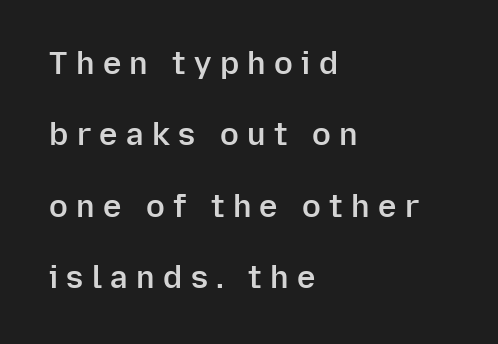
Q: Is the text bold? A: Semi-bold.
Q: Is the text italic (slanted)? A: No, it is upright.
Q: Is the typeface a serif or a sans-serif typeface? A: Sans-serif.
Q: Is the text underlined? A: No.
Q: How is the paragraph aligned? A: Left-aligned.
Q: Is the spacing between letters normal or unusually wide? A: Unusually wide.
Q: Is the spacing between lines tight, normal or loose? A: Loose.
Q: Width (condensed, normal, or wide)? A: Normal.
Q: Stroke contrast? A: Low.
Q: x-height? A: Medium.
Q: Monospaced? A: No.
